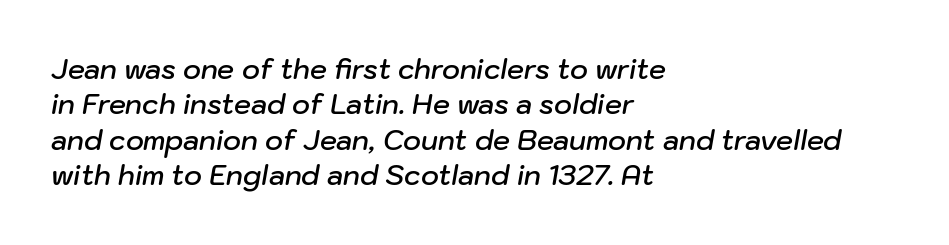
The image shows 27 px text type, italic (leaning right); set left-aligned, normal line spacing (1.31x), normal letter spacing, not underlined.
